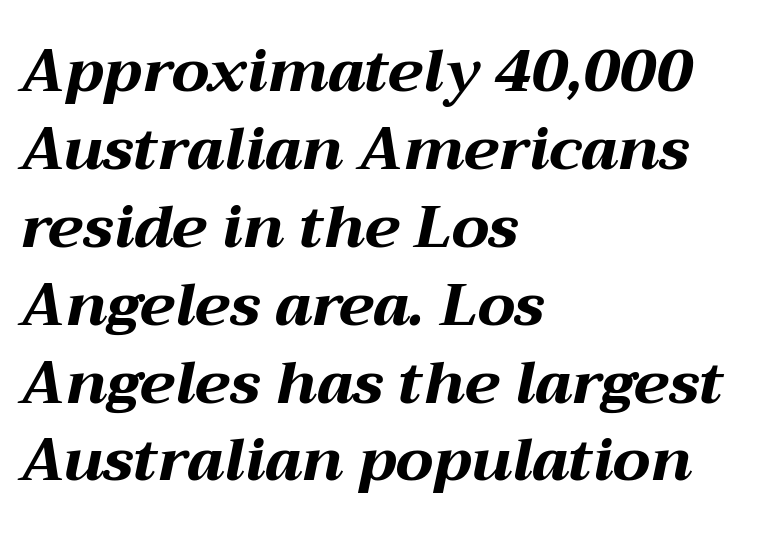
Q: Is the text bold? A: Yes.
Q: Is the text italic (slanted)? A: Yes, it leans right by about 12 degrees.
Q: Is the text underlined? A: No.
Q: How is the paragraph aligned? A: Left-aligned.
Q: Is the spacing between letters normal or unusually wide? A: Normal.
Q: Is the spacing between lines tight, normal or loose? A: Normal.
Q: Width (condensed, normal, or wide)? A: Wide.
Q: Stroke contrast? A: Medium.
Q: x-height? A: Medium.
Q: Monospaced? A: No.
